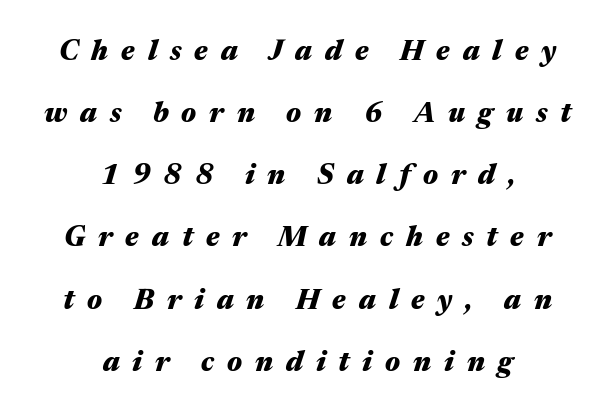
The image shows 28 px heavy, wide type, italic (leaning right); set centered, loose line spacing (2.22x), unusually wide letter spacing (+0.46 em), not underlined; medium stroke contrast and a medium x-height.
